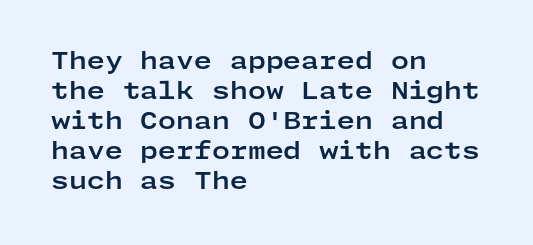
Designer's note — italics off, roman on. Clear beneath every line of the passage. Set as a true bold cut, around the 700 mark. How would I describe the line gaps? Plain and ordinary.
